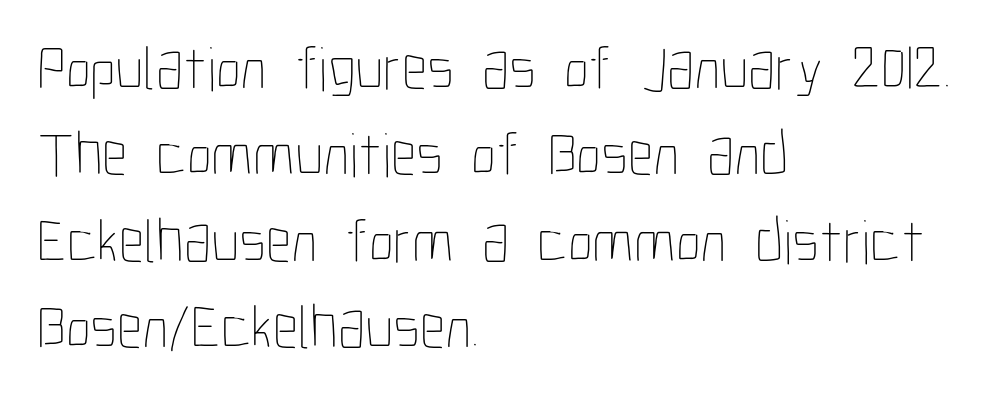
The image shows 63 px thin, condensed type, upright; set left-aligned, normal line spacing (1.37x), normal letter spacing, not underlined; low stroke contrast and a medium x-height.
